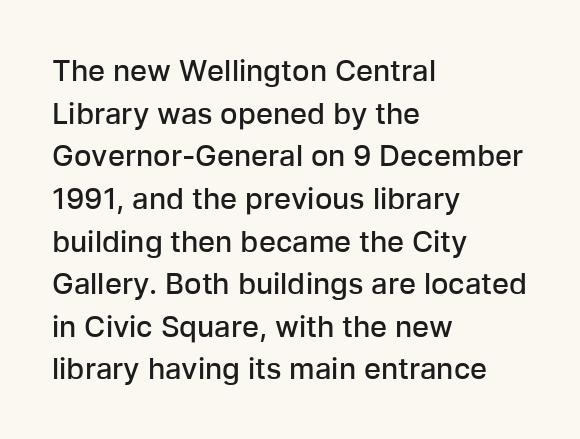
The image shows 29 px semibold sans-serif type, upright; set left-aligned, normal line spacing (1.47x), normal letter spacing, not underlined; low stroke contrast and a medium x-height.
